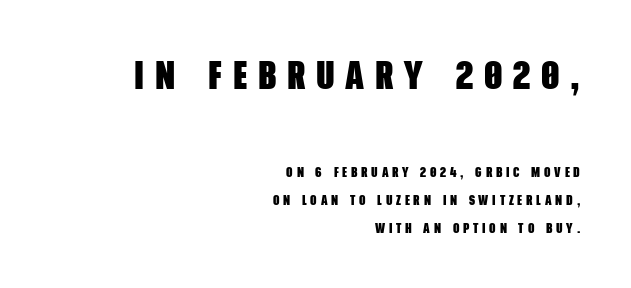
The image shows 40 px heavy, condensed sans-serif type; set right-aligned, loose line spacing (2.0x), unusually wide letter spacing (+0.27 em), not underlined; the first (top) block is 2.86x larger; low stroke contrast and a large x-height.
